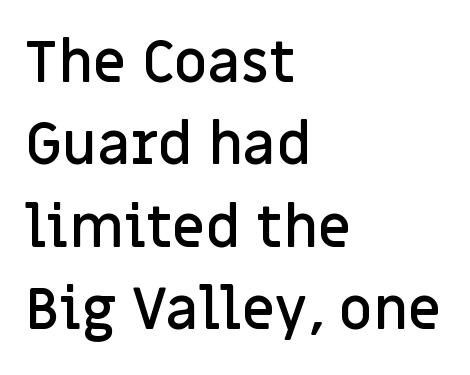
{"serif": "no", "italic": "no", "bold": "semi", "weight": "semibold", "width": "normal", "stroke_contrast": "low", "x_height": "large", "monospaced": "no", "underline": "no", "align": "left", "line_spacing": "normal", "line_spacing_ratio": 1.42, "letter_spacing": "normal", "letter_spacing_em": 0.0, "glyph_px": 58}
